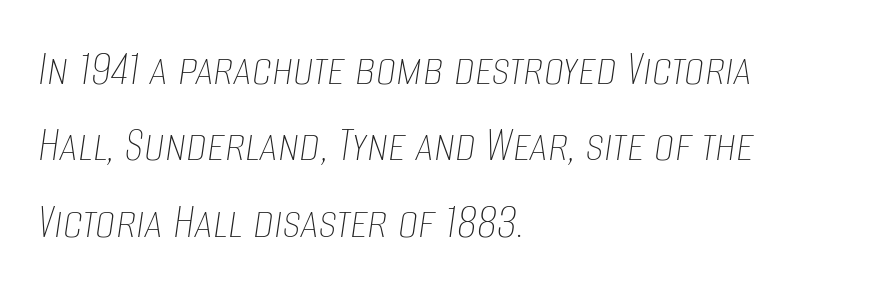
The image shows 51 px thin, condensed type, italic (leaning right); set left-aligned, normal line spacing (1.5x), normal letter spacing, not underlined; low stroke contrast and a large x-height.
